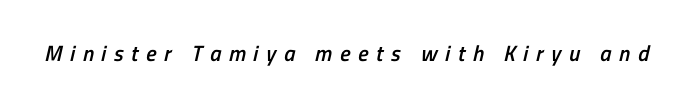
The image shows 22 px text type; set unusually wide letter spacing (+0.35 em), not underlined.
